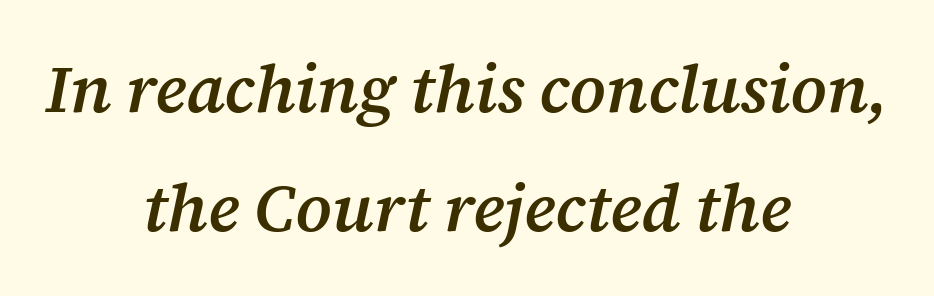
Q: Is the text bold? A: Semi-bold.
Q: Is the text italic (slanted)? A: Yes, it leans right by about 12 degrees.
Q: Is the typeface a serif or a sans-serif typeface? A: Serif.
Q: Is the text underlined? A: No.
Q: How is the paragraph aligned? A: Centered.
Q: Is the spacing between letters normal or unusually wide? A: Normal.
Q: Width (condensed, normal, or wide)? A: Normal.
Q: Stroke contrast? A: Medium.
Q: x-height? A: Medium.
Q: Monospaced? A: No.
